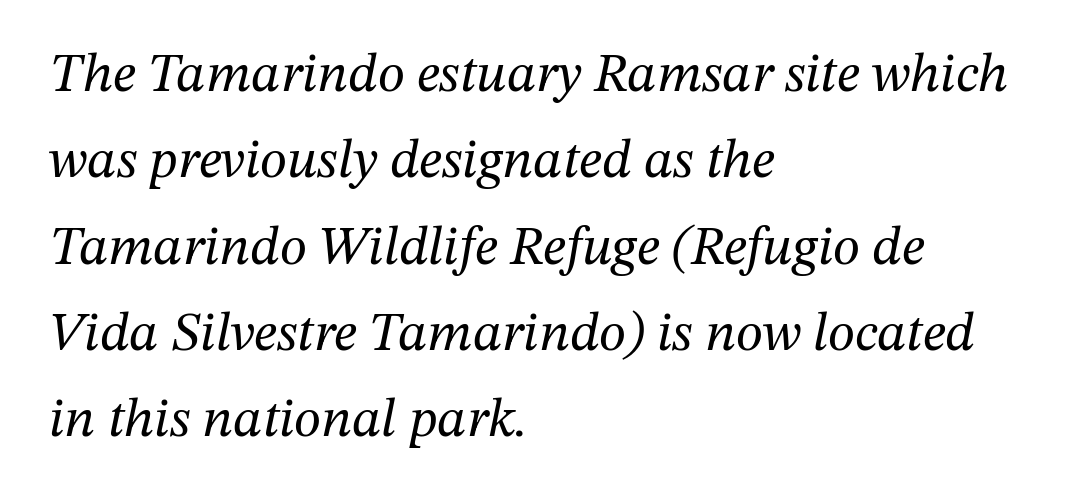
Short and long lines alike share a common starting point at left. Character widths vary here, with narrow letters taking less room than wide ones. The rendering uses a moderate line-height, typical for paragraphs. Posture: slanted. Weight: in the light-to-regular range. This is serif lettering, the kind often seen in printed books.
